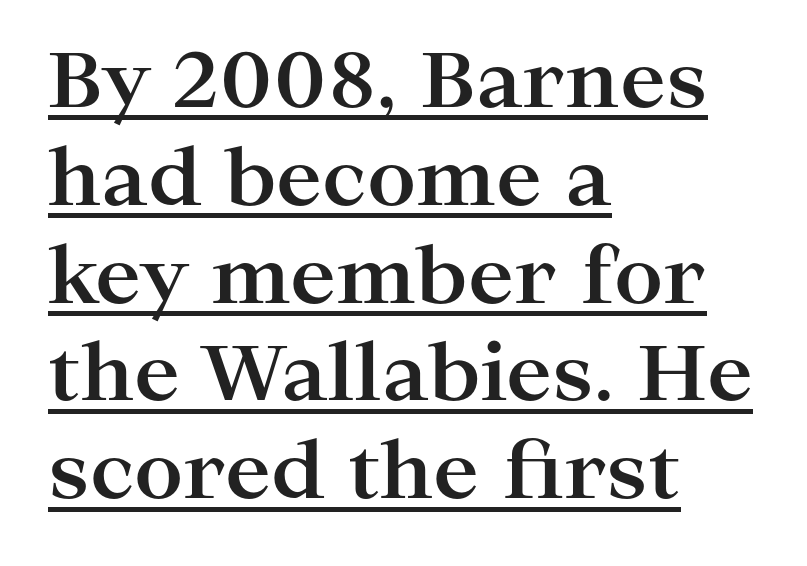
{"serif": "yes", "italic": "no", "bold": "yes", "weight": "bold", "width": "wide", "stroke_contrast": "high", "x_height": "medium", "monospaced": "no", "underline": "yes", "align": "left", "line_spacing": "normal", "line_spacing_ratio": 1.27, "letter_spacing": "normal", "letter_spacing_em": 0.0, "glyph_px": 77}
